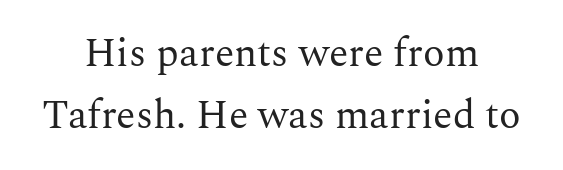
{"serif": "yes", "italic": "no", "bold": "no", "weight": "regular", "width": "normal", "stroke_contrast": "medium", "x_height": "medium", "monospaced": "no", "underline": "no", "align": "center", "line_spacing": "normal", "line_spacing_ratio": 1.55, "letter_spacing": "normal", "letter_spacing_em": 0.0, "glyph_px": 40}
